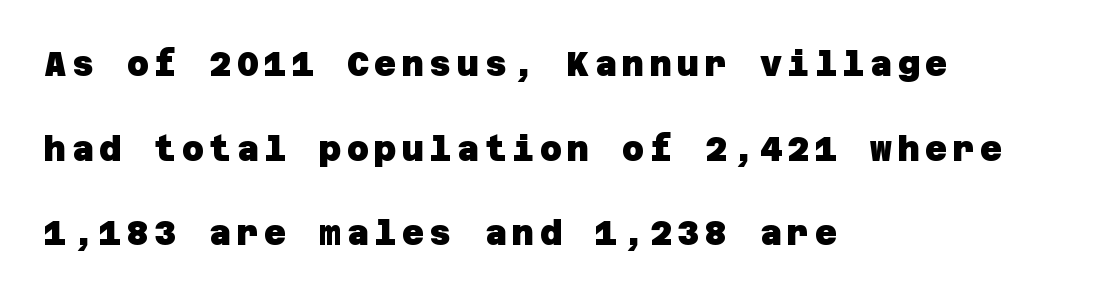
The image shows 34 px heavy sans-serif type; set left-aligned, loose line spacing (2.49x), not underlined; low stroke contrast and a large x-height.
